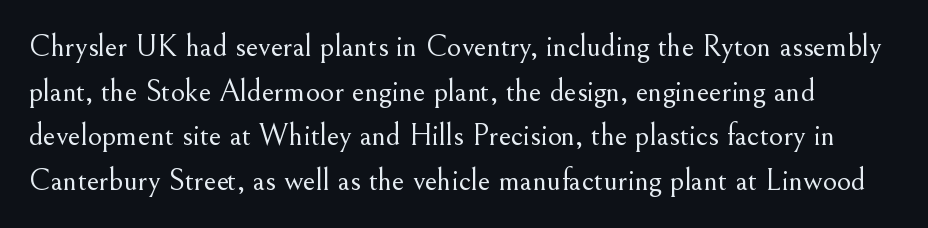
Q: Is the text bold? A: No.
Q: Is the text italic (slanted)? A: No, it is upright.
Q: Is the typeface a serif or a sans-serif typeface? A: Serif.
Q: Is the text underlined? A: No.
Q: Is the spacing between letters normal or unusually wide? A: Normal.
Q: Is the spacing between lines tight, normal or loose? A: Normal.
Q: Width (condensed, normal, or wide)? A: Normal.
Q: Stroke contrast? A: Medium.
Q: x-height? A: Small.
Q: Monospaced? A: No.
